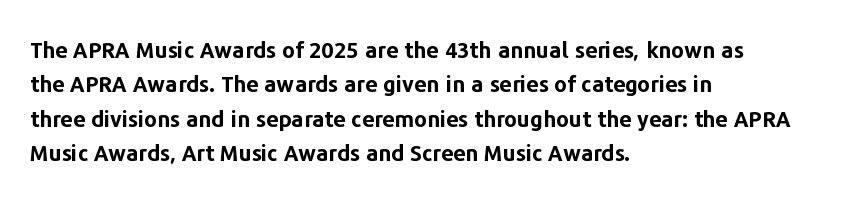
The image shows 22 px bold type, upright; set left-aligned, normal line spacing (1.56x), normal letter spacing, not underlined.
